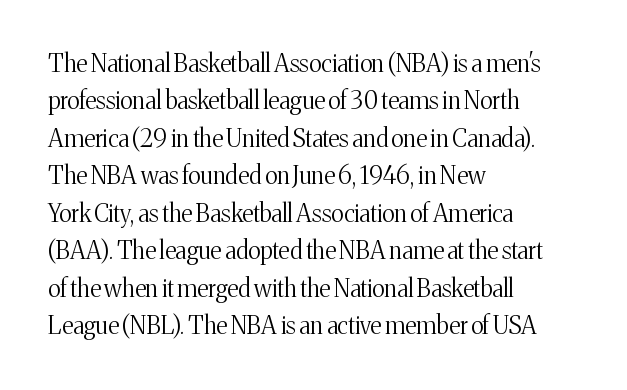
Q: Is the text bold? A: No.
Q: Is the text italic (slanted)? A: No, it is upright.
Q: Is the text underlined? A: No.
Q: How is the paragraph aligned? A: Left-aligned.
Q: Is the spacing between letters normal or unusually wide? A: Normal.
Q: Is the spacing between lines tight, normal or loose? A: Normal.
